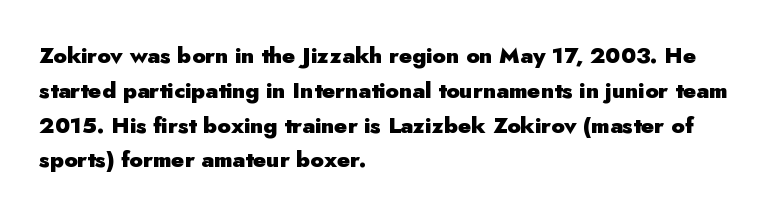
One-word summary of the alignment: left. Characters remain perfectly vertical along every line. Words float on clear page, feet unadorned. Look at the tracking — it's just the regular setting, nothing added.
